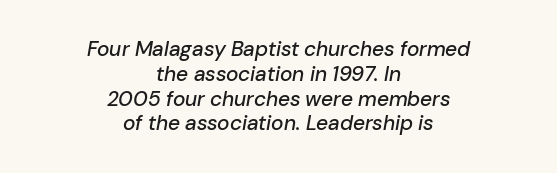
Unmarked baselines from the first word to the last. The type is set solid horizontally, with unmodified tracking. This sample is center-justified, so both line endings float freely. The rendering applies a slant to the glyphs.
